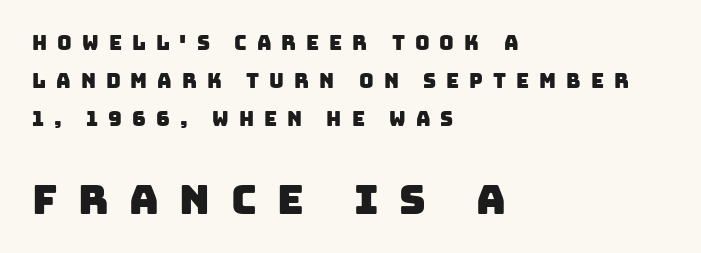
Q: Is the typeface a serif or a sans-serif typeface? A: Sans-serif.
Q: Is the text underlined? A: No.
Q: How is the paragraph aligned? A: Left-aligned.
Q: Is the spacing between letters normal or unusually wide? A: Unusually wide.
Q: Which block of text is set in a larger size, the first (top) or the second (bottom)? A: The second (bottom) one.
Q: Width (condensed, normal, or wide)? A: Normal.
Q: Stroke contrast? A: Low.
Q: x-height? A: Large.
Q: Monospaced? A: No.
